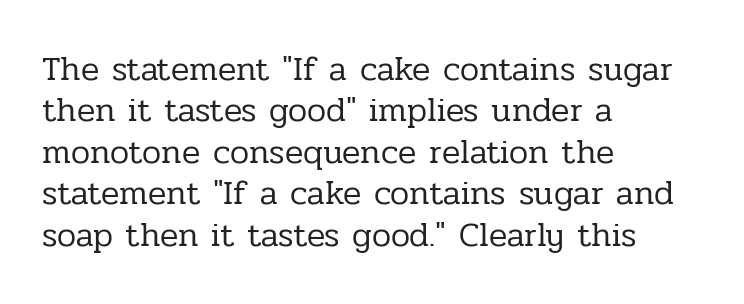
Compared with a typical body face, this is equally light or lighter still. Plain, unruled lines of type. Vertical strokes here are truly vertical. This sample has the flowing, uneven cadence of proportional lettering. What kind of face is this? One with serifs. The paragraph shown leans on its left margin.
